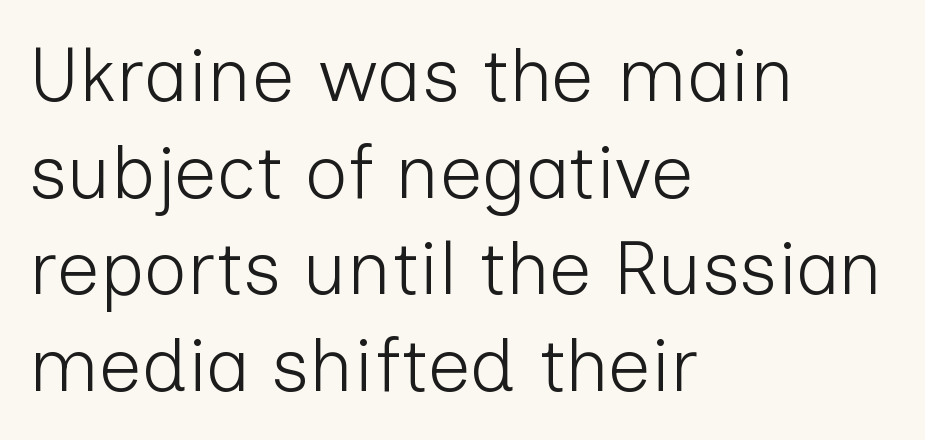
Vertical stems look standard width or narrower in stroke. A student would call this left alignment; a typographer would say flush left, rag right. In terms of leading, this rendering sits right in the middle. Any mark beneath the type? The region is blank. Letterform terminals end flat and unadorned throughout the passage. The face used here is proportionally spaced, like ordinary book or web type.
